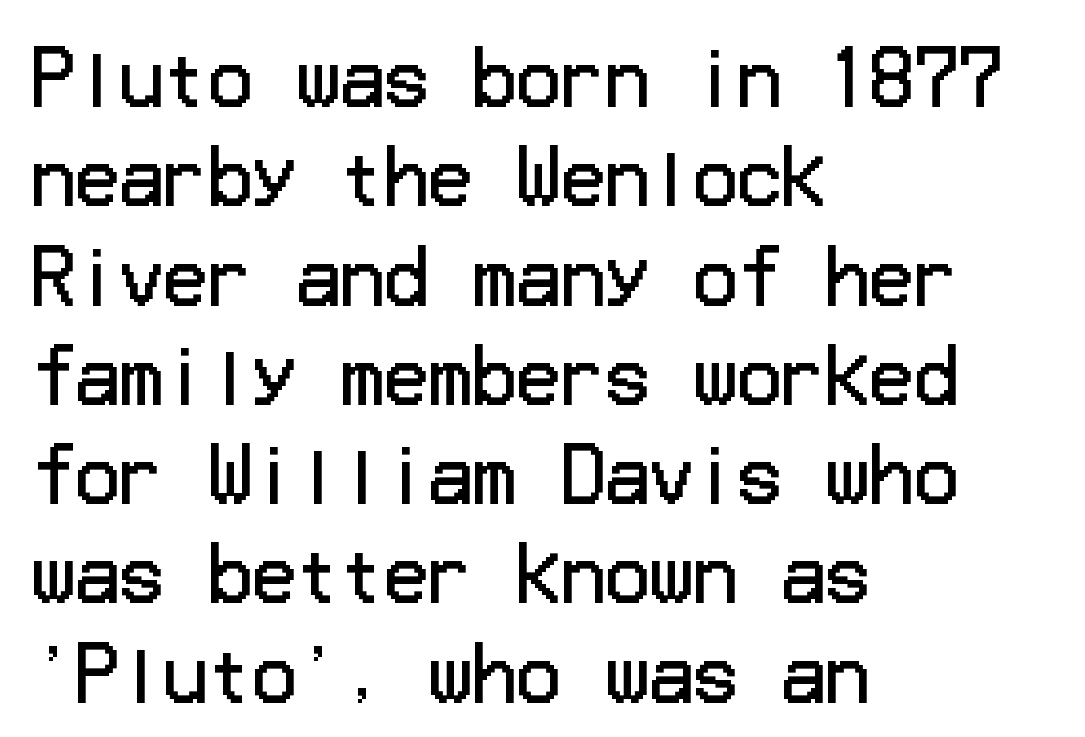
The image shows 73 px regular-weight sans-serif type, upright; set left-aligned, normal line spacing (1.36x), normal letter spacing, not underlined; low stroke contrast and a medium x-height.
